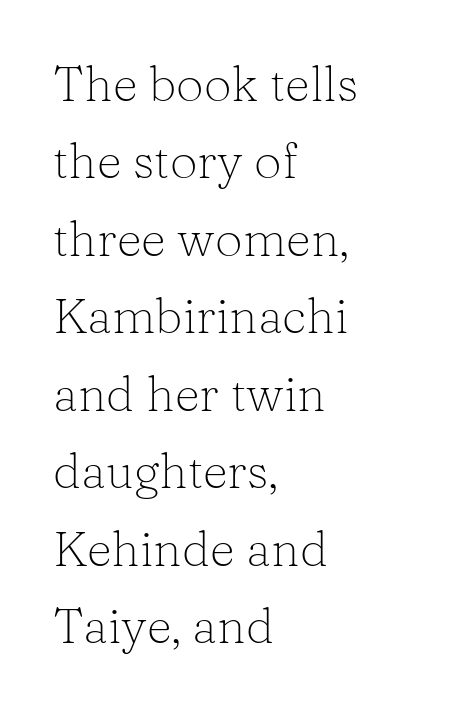
Q: Is the text bold? A: No.
Q: Is the text italic (slanted)? A: No, it is upright.
Q: Is the typeface a serif or a sans-serif typeface? A: Serif.
Q: Is the text underlined? A: No.
Q: How is the paragraph aligned? A: Left-aligned.
Q: Is the spacing between letters normal or unusually wide? A: Normal.
Q: Is the spacing between lines tight, normal or loose? A: Normal.
Q: Width (condensed, normal, or wide)? A: Normal.
Q: Stroke contrast? A: Low.
Q: x-height? A: Medium.
Q: Monospaced? A: No.
